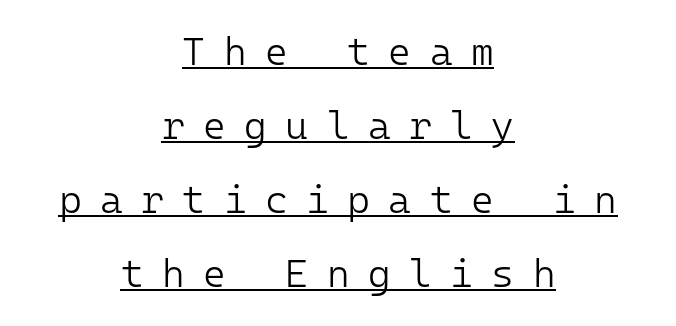
The image shows 39 px light sans-serif type, upright, monospaced; set centered, loose line spacing (1.9x), unusually wide letter spacing (+0.47 em), underlined; low stroke contrast and a medium x-height.
